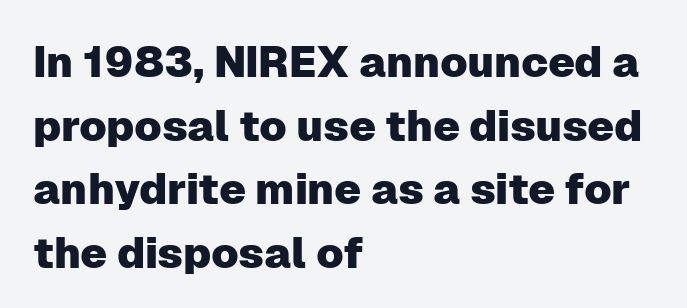
The image shows 43 px sans-serif type, upright; set left-aligned, normal line spacing (1.48x), normal letter spacing, not underlined; low stroke contrast and a medium x-height.
